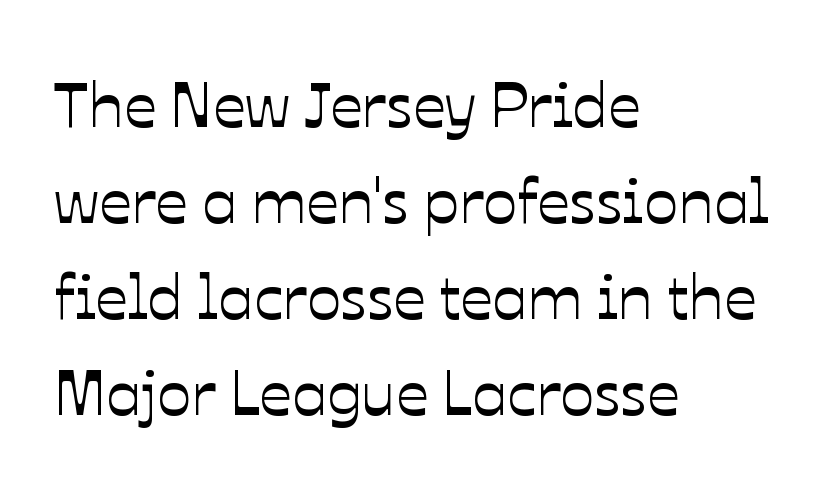
Q: Is the text italic (slanted)? A: No, it is upright.
Q: Is the text underlined? A: No.
Q: How is the paragraph aligned? A: Left-aligned.
Q: Is the spacing between letters normal or unusually wide? A: Normal.
Q: Is the spacing between lines tight, normal or loose? A: Normal.
Q: Width (condensed, normal, or wide)? A: Normal.
Q: Stroke contrast? A: Low.
Q: x-height? A: Medium.
Q: Monospaced? A: No.
